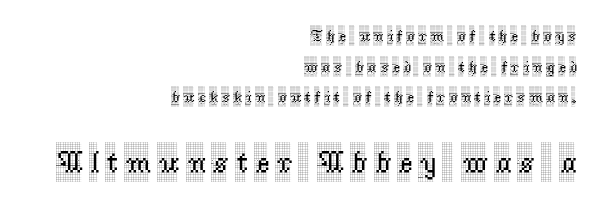
The image shows 31 px condensed serif type, upright; set right-aligned, loose line spacing (1.92x), unusually wide letter spacing (+0.22 em), not underlined; the second (bottom) block is 1.94x larger; a large x-height.
